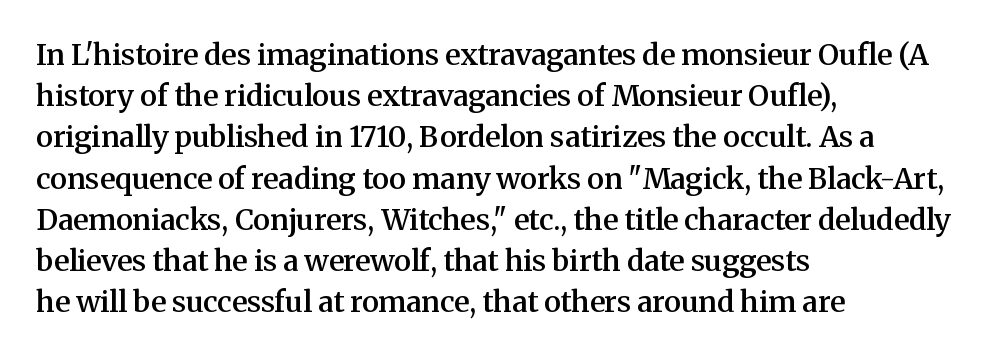
The line-height multiplier appears to be the usual default. The typeface chosen for these lines features serifs. A bare baseline throughout the passage. The letters sit at their default tracking, neither squeezed nor spread. What weight is shown? A semibold, between regular and bold. The font's upright variant was chosen for this text.
